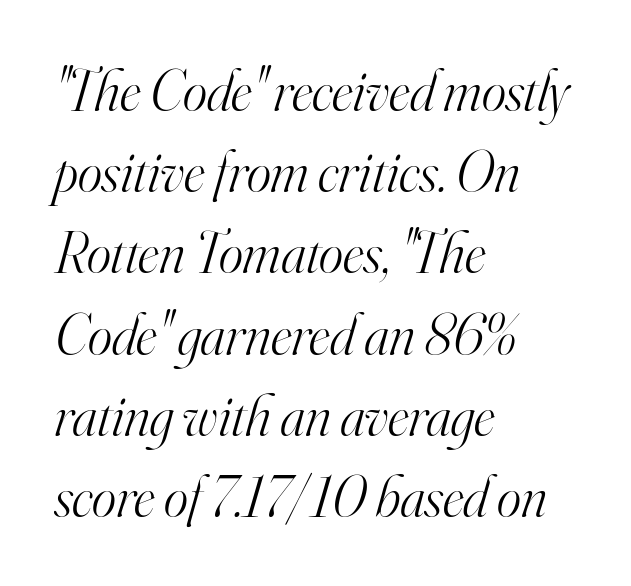
Q: Is the text bold? A: No.
Q: Is the text italic (slanted)? A: Yes, it leans right by about 16 degrees.
Q: Is the typeface a serif or a sans-serif typeface? A: Serif.
Q: Is the text underlined? A: No.
Q: How is the paragraph aligned? A: Left-aligned.
Q: Is the spacing between letters normal or unusually wide? A: Normal.
Q: Is the spacing between lines tight, normal or loose? A: Normal.
Q: Width (condensed, normal, or wide)? A: Normal.
Q: Stroke contrast? A: High.
Q: x-height? A: Small.
Q: Monospaced? A: No.
